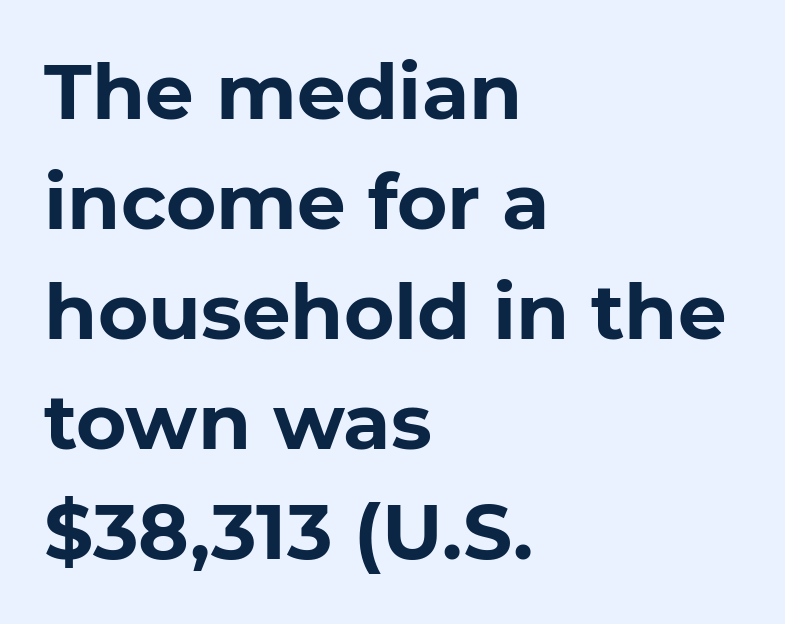
I'd describe the lettering as bold — thick and assertive. The string is rendered with underlining switched off. No feet cap the strokes, marking this as sans-serif type. Spacing between characters is what you'd get straight out of the box.
